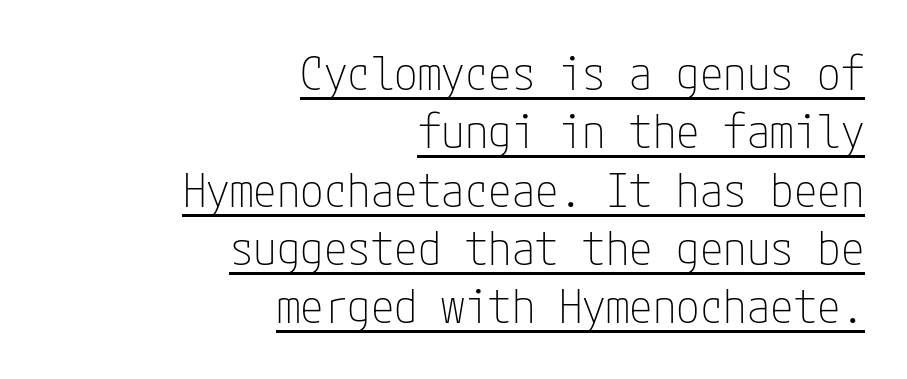
The image shows 47 px thin, condensed sans-serif type, upright; set right-aligned, line spacing 1.24x, normal letter spacing, underlined; low stroke contrast and a medium x-height.
